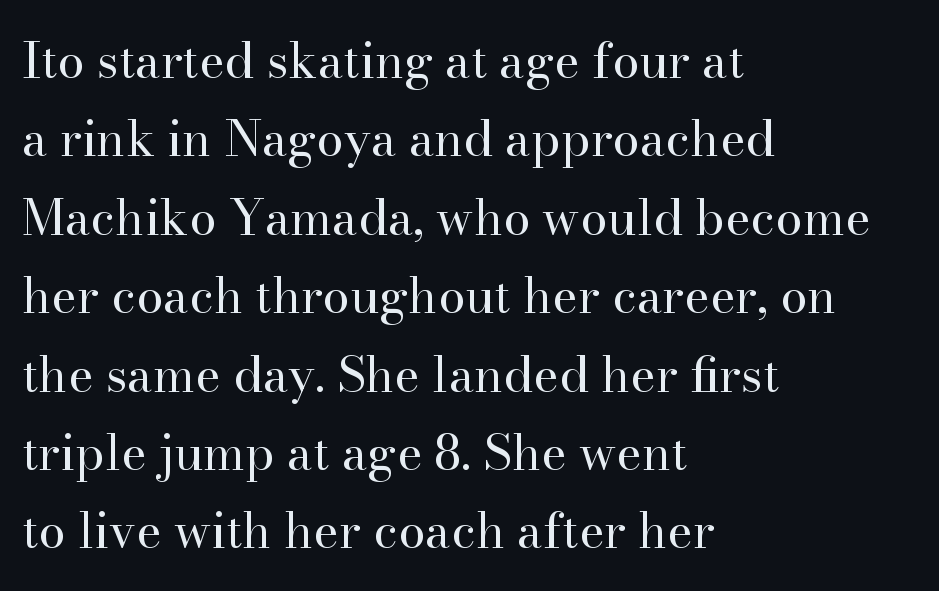
{"serif": "yes", "italic": "no", "bold": "no", "weight": "regular", "width": "normal", "stroke_contrast": "high", "x_height": "small", "monospaced": "no", "underline": "no", "align": "left", "line_spacing": "normal", "line_spacing_ratio": 1.6, "letter_spacing": "normal", "letter_spacing_em": 0.0, "glyph_px": 49}
